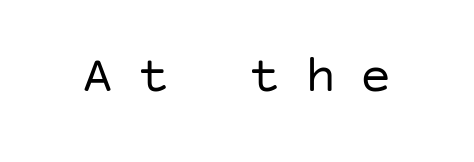
Q: Is the text bold? A: No.
Q: Is the text italic (slanted)? A: No, it is upright.
Q: Is the typeface a serif or a sans-serif typeface? A: Sans-serif.
Q: Is the text underlined? A: No.
Q: Is the spacing between letters normal or unusually wide? A: Unusually wide.
Q: Width (condensed, normal, or wide)? A: Normal.
Q: Stroke contrast? A: Low.
Q: x-height? A: Large.
